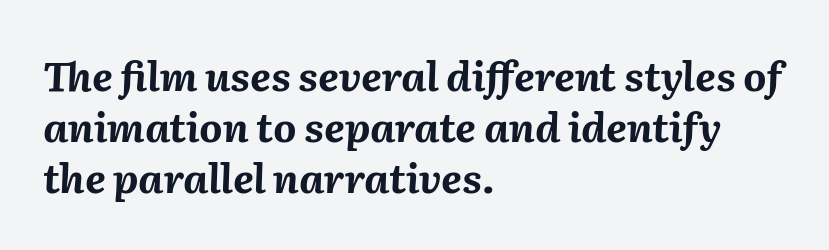
Q: Is the text bold? A: Yes.
Q: Is the text italic (slanted)? A: Yes, it leans right by about 2 degrees.
Q: Is the text underlined? A: No.
Q: How is the paragraph aligned? A: Left-aligned.
Q: Is the spacing between letters normal or unusually wide? A: Normal.
Q: Is the spacing between lines tight, normal or loose? A: Normal.
Q: Width (condensed, normal, or wide)? A: Normal.
Q: Stroke contrast? A: Medium.
Q: x-height? A: Medium.
Q: Monospaced? A: No.
